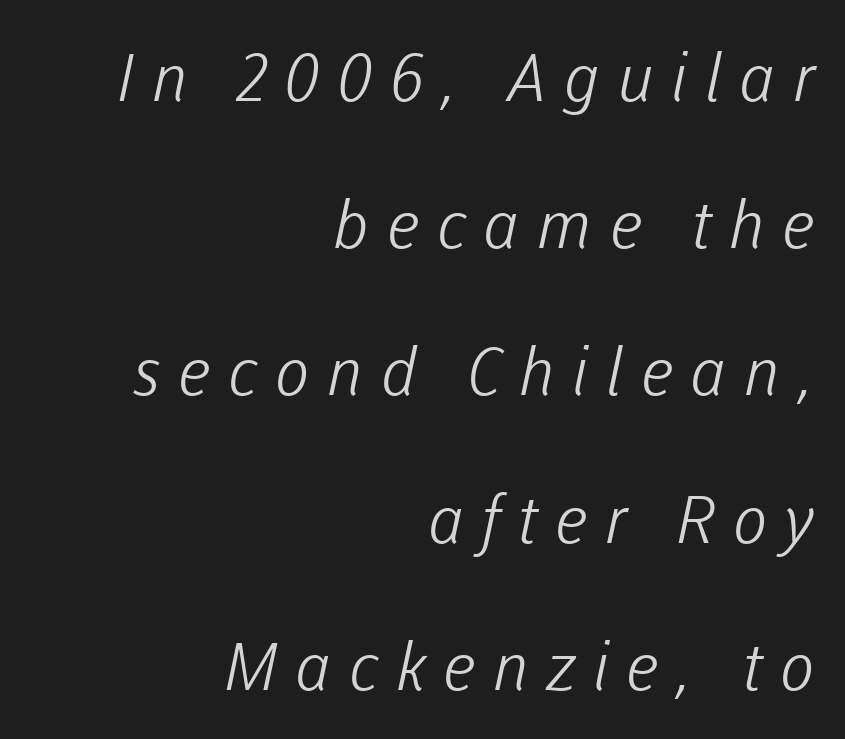
{"serif": "no", "bold": "no", "weight": "light", "width": "normal", "stroke_contrast": "low", "x_height": "medium", "monospaced": "no", "underline": "no", "align": "right", "line_spacing": "loose", "line_spacing_ratio": 2.23, "letter_spacing": "wide", "letter_spacing_em": 0.26, "glyph_px": 66}
